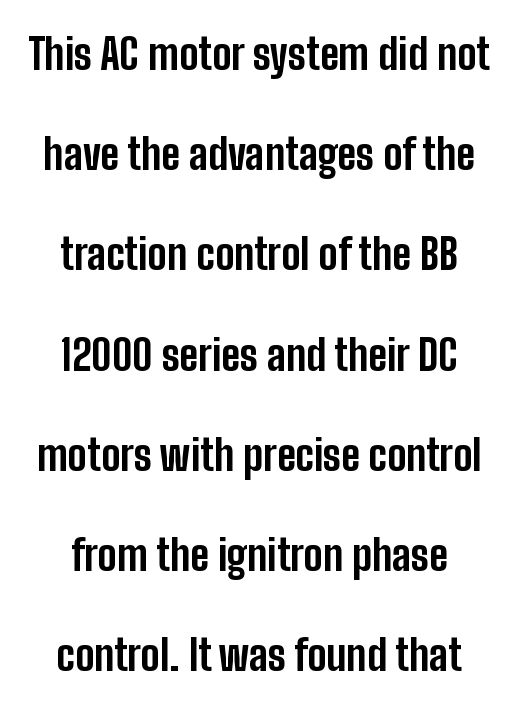
Letters rest on an invisible, unmarked baseline. Reading down the column, the eye jumps a long way to each next line. The passage shown is emphatically bold. The specimen reads as upright at a glance. Grotesque or geometric, the face here clearly has no serifs. Note the varied advance widths — an 'i' is clearly narrower than an 'm'.
